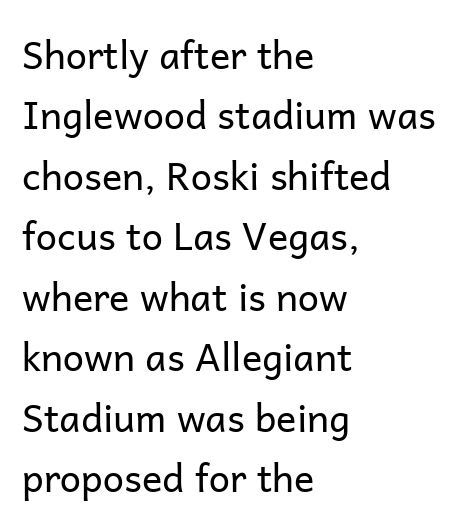
A typesetter would call this proportional, since set widths differ per character. Serif or sans? Sans — the stroke terminals are bare. Visually the block forms a straight wall on the left and a jagged coastline on the right. Honestly, there is no underline to notice here at all. The specimen reads as upright at a glance.
